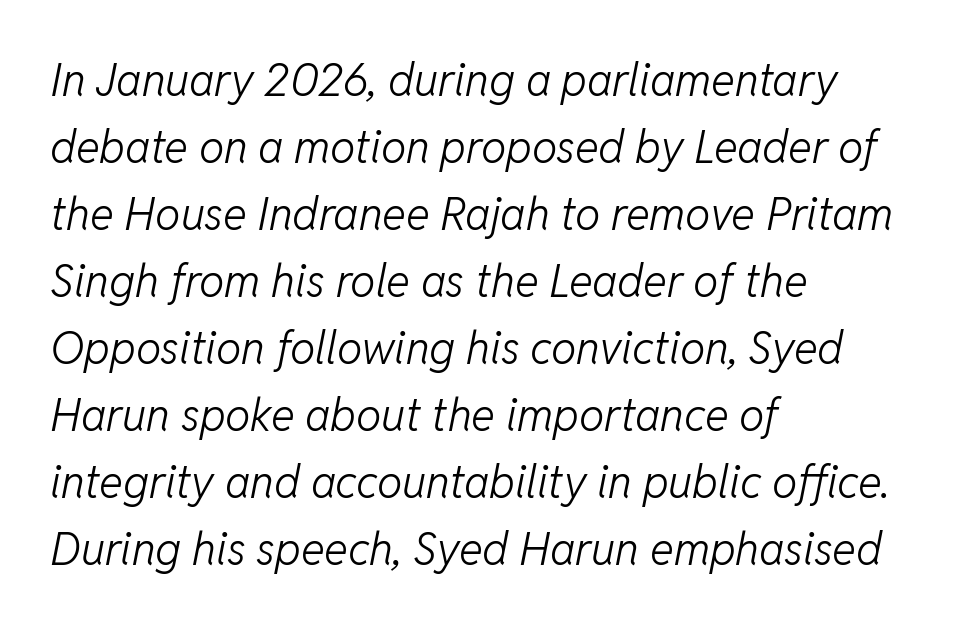
{"italic": "yes", "lean": "right", "slant_degrees": 11, "bold": "no", "weight": "light", "width": "normal", "stroke_contrast": "low", "x_height": "medium", "monospaced": "no", "underline": "no", "align": "left", "line_spacing": "normal", "line_spacing_ratio": 1.49, "letter_spacing": "normal", "letter_spacing_em": 0.0, "glyph_px": 45}
